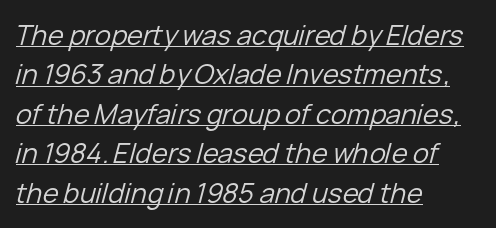
The image shows 27 px text type, italic (leaning right); set left-aligned, normal line spacing (1.46x), normal letter spacing, underlined.
